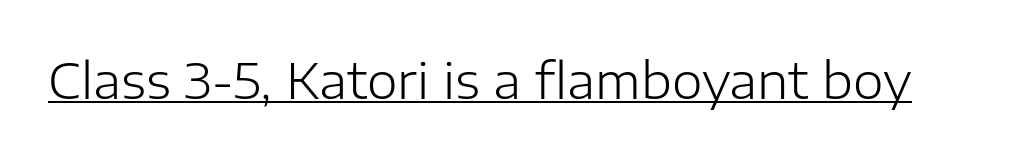
{"serif": "no", "italic": "no", "bold": "no", "weight": "light", "width": "normal", "stroke_contrast": "low", "x_height": "medium", "monospaced": "no", "underline": "yes", "letter_spacing": "normal", "letter_spacing_em": 0.0, "glyph_px": 49}
